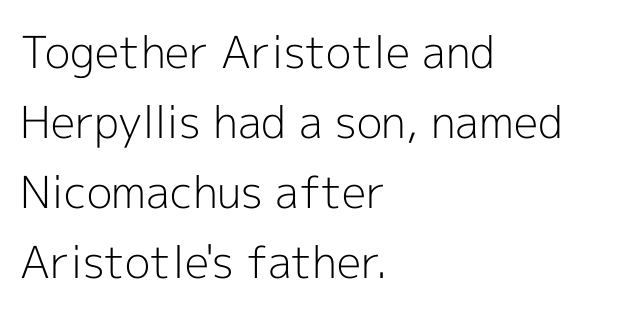
Q: Is the text bold? A: No.
Q: Is the text italic (slanted)? A: No, it is upright.
Q: Is the typeface a serif or a sans-serif typeface? A: Sans-serif.
Q: Is the text underlined? A: No.
Q: How is the paragraph aligned? A: Left-aligned.
Q: Is the spacing between letters normal or unusually wide? A: Normal.
Q: Is the spacing between lines tight, normal or loose? A: Normal.
Q: Width (condensed, normal, or wide)? A: Normal.
Q: x-height? A: Medium.
Q: Monospaced? A: No.
